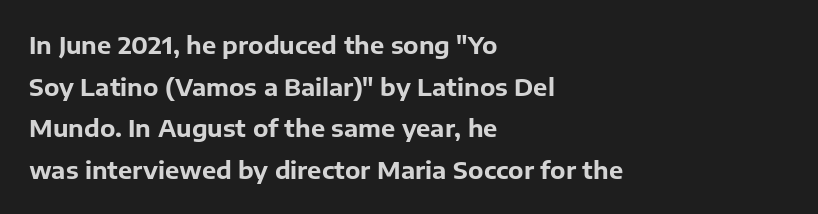
These lines keep a tight, regular rhythm from letter to letter. The setting favours the left margin, as ordinary paragraphs usually do. A dark, heavy texture on the line: the type is bold. The specimen omits any rule beneath the text block's lines.
